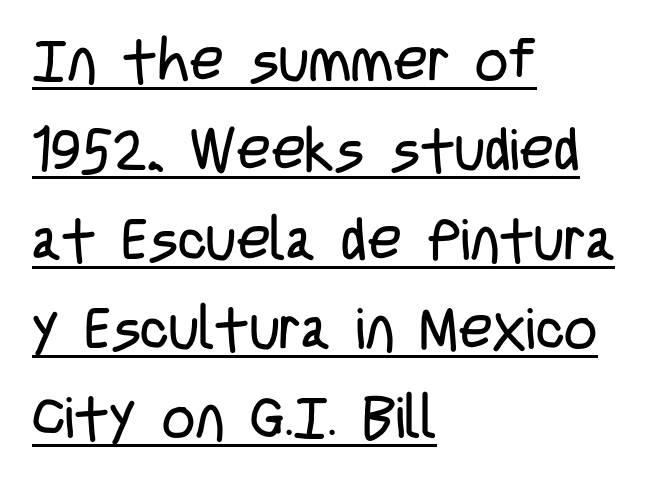
Quick note: underline on. How would I describe the line gaps? Plain and ordinary. The letters advance in unequal steps, a hallmark of proportional type. Does extra space separate the letters? No, they use regular spacing. Posture: straight, roman, zero tilt.
